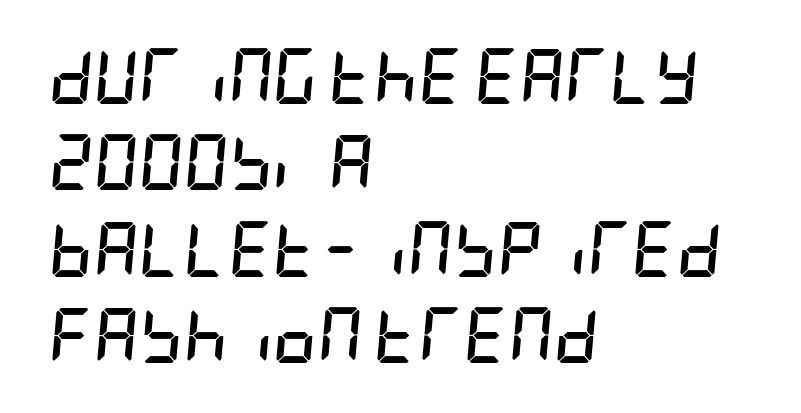
The image shows 55 px semibold, condensed type, italic (leaning right); set left-aligned, normal line spacing (1.57x), normal letter spacing, not underlined; low stroke contrast and a large x-height.
